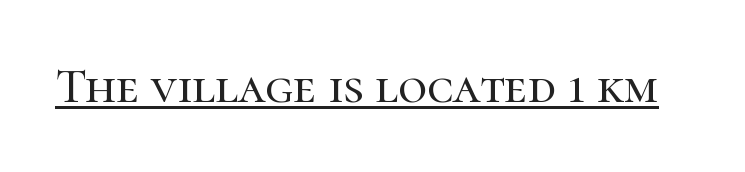
The image shows 50 px serif type, upright; set normal letter spacing, underlined; high stroke contrast and a medium x-height.
